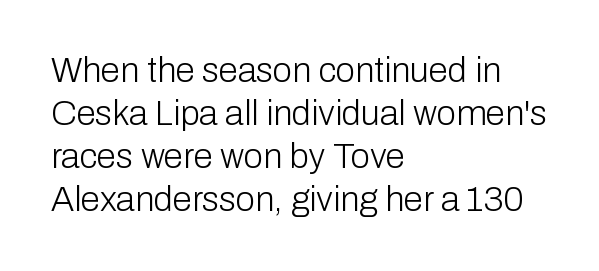
The image shows 35 px light sans-serif type, upright; set left-aligned, line spacing 1.23x, normal letter spacing, not underlined; low stroke contrast and a medium x-height.
